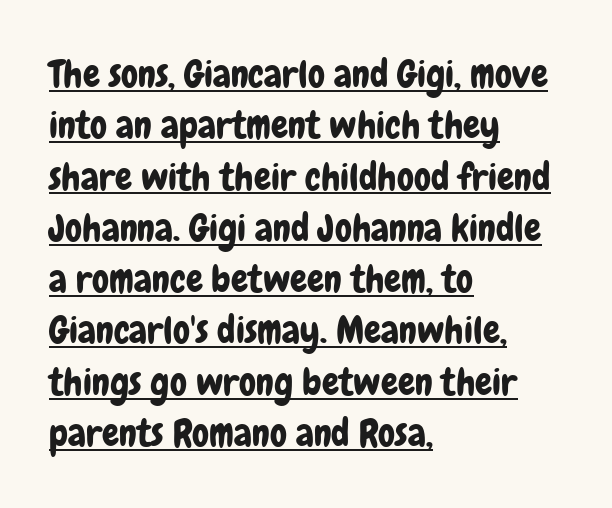
The paragraph shown leans on its left margin. Character widths vary here, with narrow letters taking less room than wide ones. Italic? Not at all — the glyphs are vertical. The horizontal fit of the characters is conventional and even.
